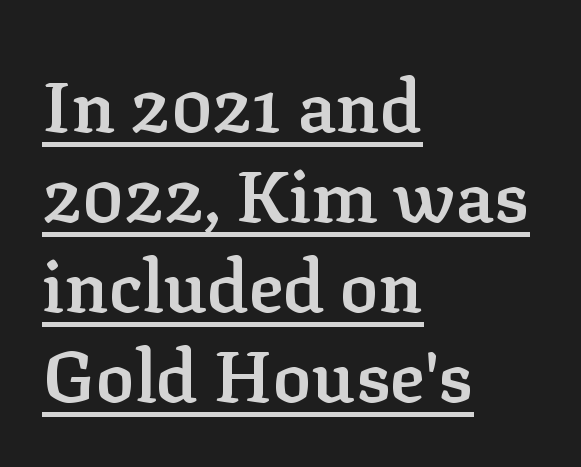
Q: Is the text bold? A: Semi-bold.
Q: Is the text italic (slanted)? A: No, it is upright.
Q: Is the typeface a serif or a sans-serif typeface? A: Serif.
Q: Is the text underlined? A: Yes.
Q: How is the paragraph aligned? A: Left-aligned.
Q: Is the spacing between letters normal or unusually wide? A: Normal.
Q: Is the spacing between lines tight, normal or loose? A: Normal.
Q: Width (condensed, normal, or wide)? A: Normal.
Q: Stroke contrast? A: Low.
Q: x-height? A: Medium.
Q: Monospaced? A: No.
